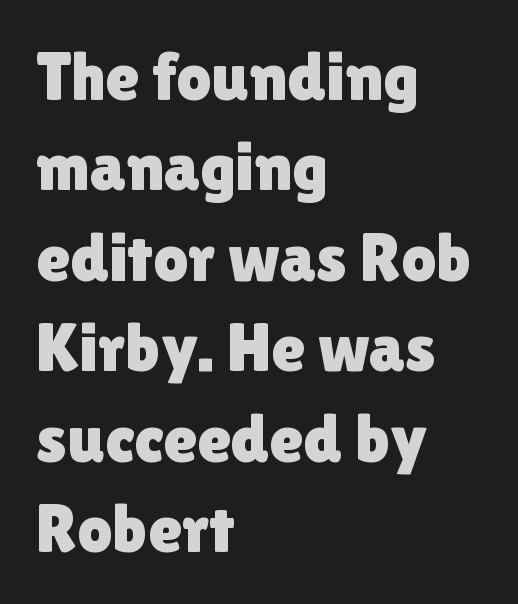
Q: Is the text italic (slanted)? A: No, it is upright.
Q: Is the typeface a serif or a sans-serif typeface? A: Sans-serif.
Q: Is the text underlined? A: No.
Q: How is the paragraph aligned? A: Left-aligned.
Q: Is the spacing between letters normal or unusually wide? A: Normal.
Q: Is the spacing between lines tight, normal or loose? A: Normal.
Q: Width (condensed, normal, or wide)? A: Normal.
Q: x-height? A: Medium.
Q: Monospaced? A: No.
